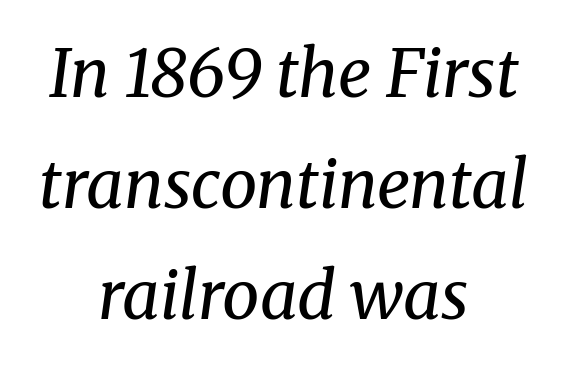
{"serif": "yes", "italic": "yes", "lean": "right", "slant_degrees": 8, "bold": "no", "weight": "regular", "width": "normal", "stroke_contrast": "medium", "x_height": "medium", "monospaced": "no", "underline": "no", "align": "center", "line_spacing": "normal", "line_spacing_ratio": 1.68, "letter_spacing": "normal", "letter_spacing_em": 0.0, "glyph_px": 66}
